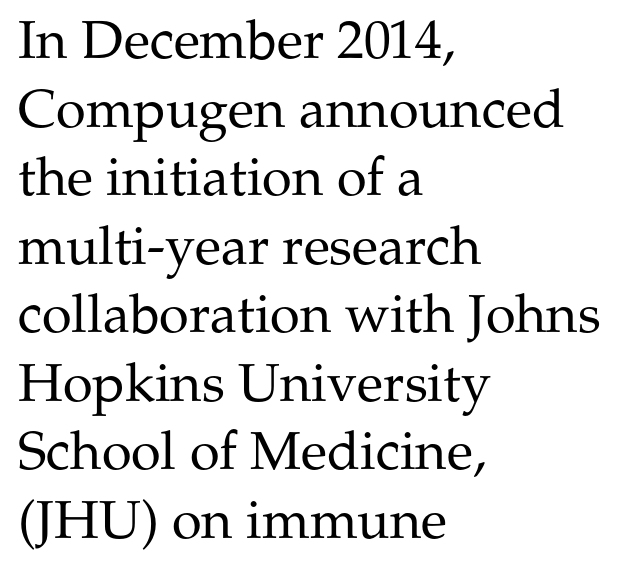
Q: Is the text bold? A: No.
Q: Is the text italic (slanted)? A: No, it is upright.
Q: Is the typeface a serif or a sans-serif typeface? A: Serif.
Q: Is the text underlined? A: No.
Q: How is the paragraph aligned? A: Left-aligned.
Q: Is the spacing between letters normal or unusually wide? A: Normal.
Q: Is the spacing between lines tight, normal or loose? A: Normal.
Q: Width (condensed, normal, or wide)? A: Normal.
Q: Stroke contrast? A: Medium.
Q: x-height? A: Medium.
Q: Monospaced? A: No.
